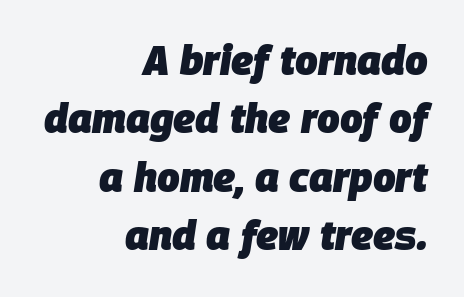
Q: Is the text bold? A: Yes.
Q: Is the text italic (slanted)? A: Yes, it leans right by about 9 degrees.
Q: Is the text underlined? A: No.
Q: How is the paragraph aligned? A: Right-aligned.
Q: Is the spacing between letters normal or unusually wide? A: Normal.
Q: Is the spacing between lines tight, normal or loose? A: Normal.
Q: Width (condensed, normal, or wide)? A: Normal.
Q: Stroke contrast? A: Low.
Q: x-height? A: Large.
Q: Monospaced? A: No.
